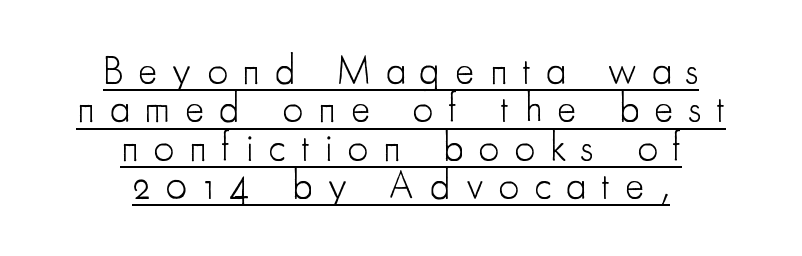
The image shows 40 px light, condensed sans-serif type, upright; set centered, tight line spacing (0.96x), unusually wide letter spacing (+0.38 em), underlined; low stroke contrast and a small x-height.
